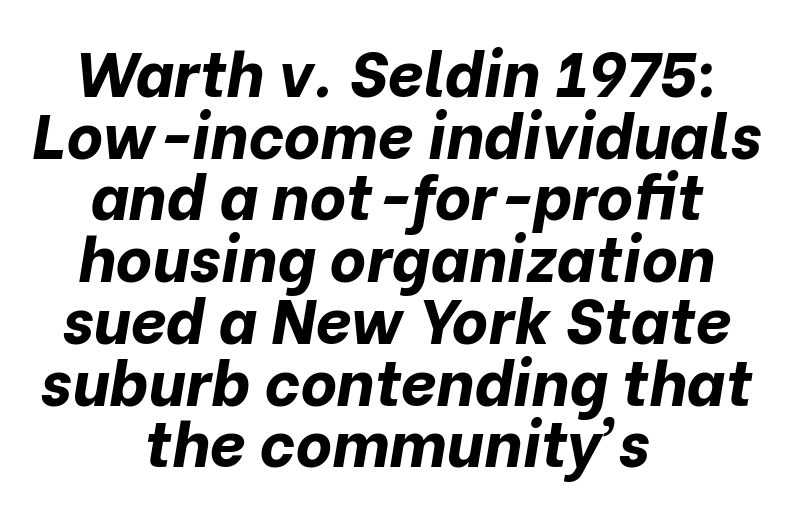
On the weight axis this lands at bold, roughly 700. The rag falls on both sides of this text block equally. Decoration check: the copy has no underline. In terms of letterspacing, this is plain default setting. The designer dialed line spacing down below the default. Designer's note — italics engaged.
